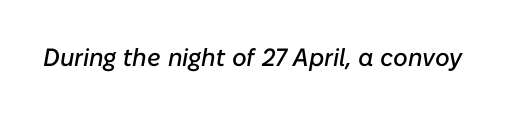
{"italic": "yes", "lean": "right", "slant_degrees": 10, "underline": "no", "letter_spacing": "normal", "letter_spacing_em": 0.0, "glyph_px": 25}
